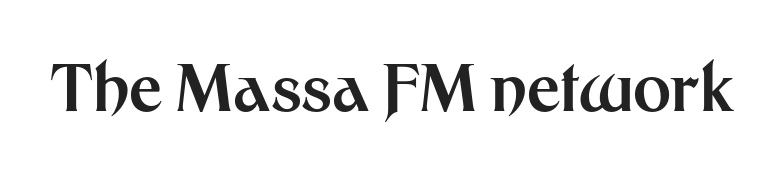
Q: Is the text bold? A: Yes.
Q: Is the text italic (slanted)? A: No, it is upright.
Q: Is the typeface a serif or a sans-serif typeface? A: Sans-serif.
Q: Is the text underlined? A: No.
Q: Is the spacing between letters normal or unusually wide? A: Normal.
Q: Width (condensed, normal, or wide)? A: Normal.
Q: Stroke contrast? A: Medium.
Q: x-height? A: Medium.
Q: Monospaced? A: No.
